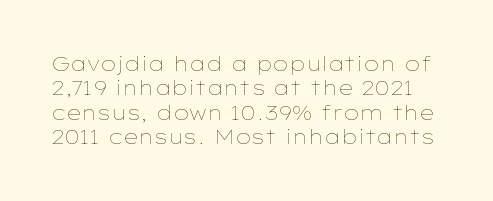
Q: Is the text bold? A: No.
Q: Is the text italic (slanted)? A: No, it is upright.
Q: Is the text underlined? A: No.
Q: Is the spacing between letters normal or unusually wide? A: Normal.
